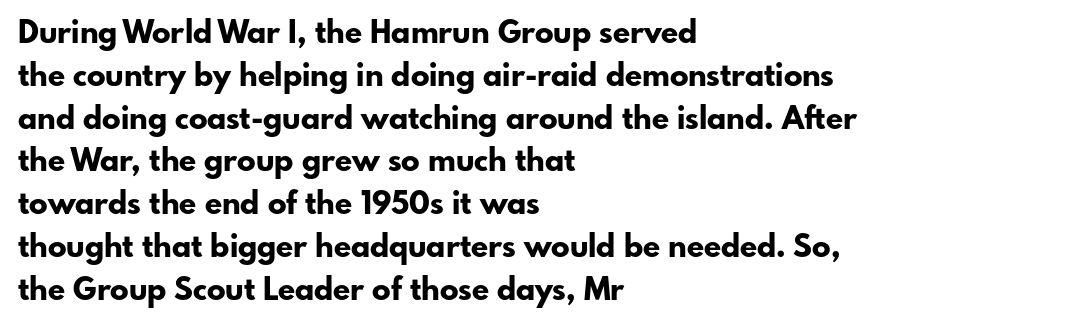
The rows are spaced the way most documents space them. Designer's note — italics off, roman on. Only glyphs here, with clear space below each row. Observe the ordinary spacing: letters are neighbours, not strangers. This sample uses a sans-serif face.
